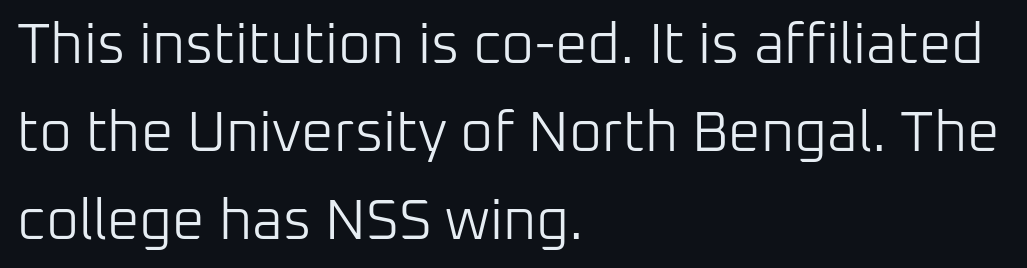
Q: Is the text bold? A: No.
Q: Is the text italic (slanted)? A: No, it is upright.
Q: Is the typeface a serif or a sans-serif typeface? A: Sans-serif.
Q: Is the text underlined? A: No.
Q: How is the paragraph aligned? A: Left-aligned.
Q: Is the spacing between letters normal or unusually wide? A: Normal.
Q: Is the spacing between lines tight, normal or loose? A: Normal.
Q: Width (condensed, normal, or wide)? A: Normal.
Q: Stroke contrast? A: Low.
Q: x-height? A: Medium.
Q: Monospaced? A: No.
